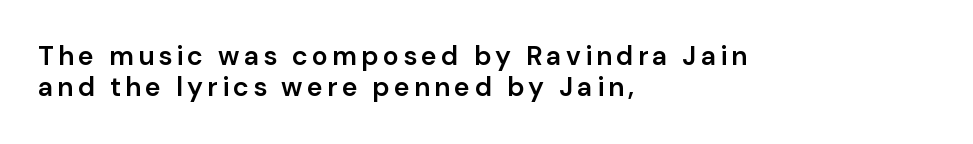
The image shows 27 px text type, upright; set left-aligned, line spacing 1.16x, not underlined.
